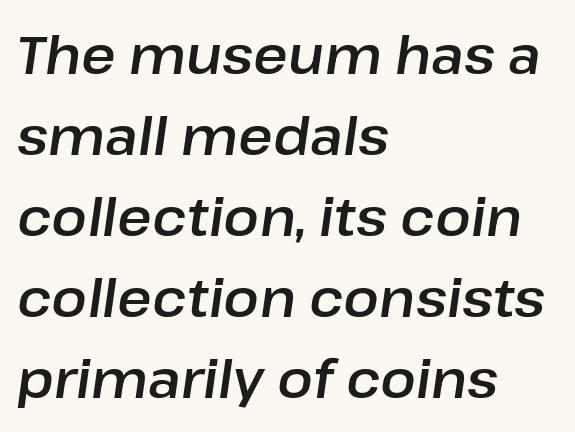
Varying glyph widths throughout — classic text-font behaviour. The whole block is typeset with a tilt. Horizontal alignment here is leftward, the default for most running prose. The letterforms sit shoulder to shoulder at normal distance.
